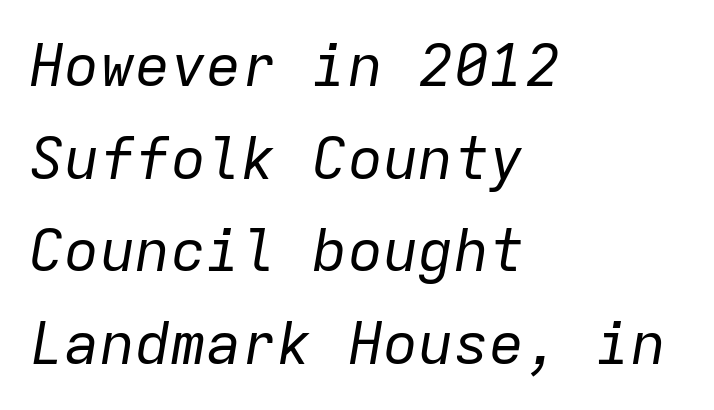
The leading is moderate, giving the passage an even texture. This sample has the even, mechanical cadence of fixed-width lettering. Only glyphs here, with clear space below each row. Typeset ragged right — the left edge is the straight one. The letterforms sit shoulder to shoulder at normal distance. Unbolded letterforms with no extra heft.
